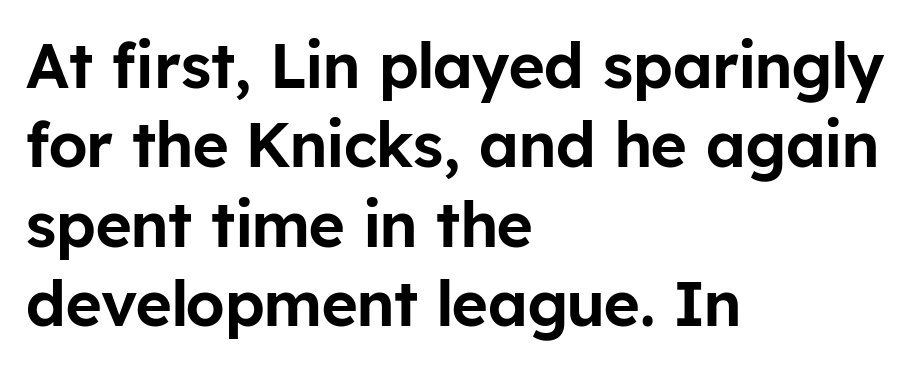
{"serif": "no", "italic": "no", "width": "normal", "stroke_contrast": "low", "x_height": "medium", "monospaced": "no", "underline": "no", "align": "left", "line_spacing": "normal", "line_spacing_ratio": 1.28, "letter_spacing": "normal", "letter_spacing_em": 0.0, "glyph_px": 62}
